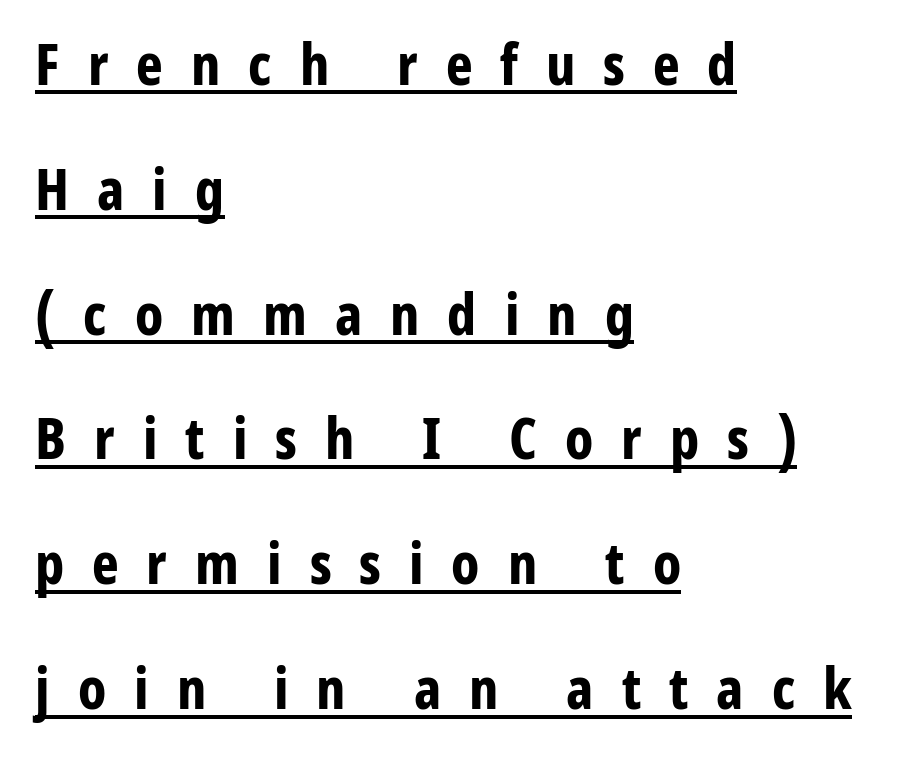
{"serif": "no", "italic": "no", "bold": "yes", "weight": "bold", "width": "condensed", "stroke_contrast": "low", "x_height": "medium", "monospaced": "no", "underline": "yes", "align": "left", "line_spacing": "loose", "line_spacing_ratio": 2.19, "letter_spacing": "wide", "letter_spacing_em": 0.49, "glyph_px": 57}
